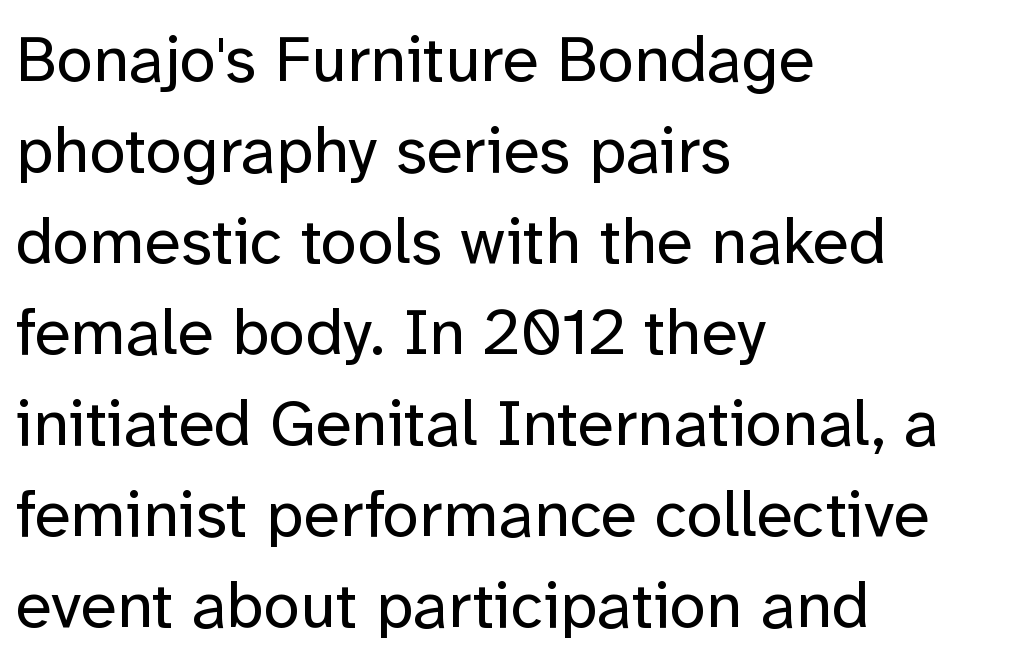
The image shows 66 px regular-weight sans-serif type, upright; set left-aligned, normal line spacing (1.38x), normal letter spacing, not underlined; low stroke contrast and a medium x-height.
